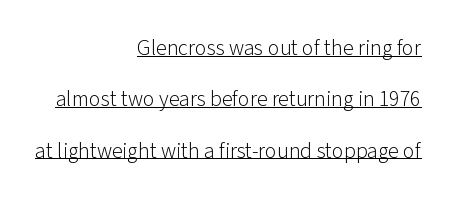
Tracking value appears to be zero — textbook default spacing. Is the stroke heavy? The answer is a plain regular-or-lighter. This is underlined copy, the kind a proofreader might mark for attention. The lettering stays uniformly vertical, giving the passage a roman look.
